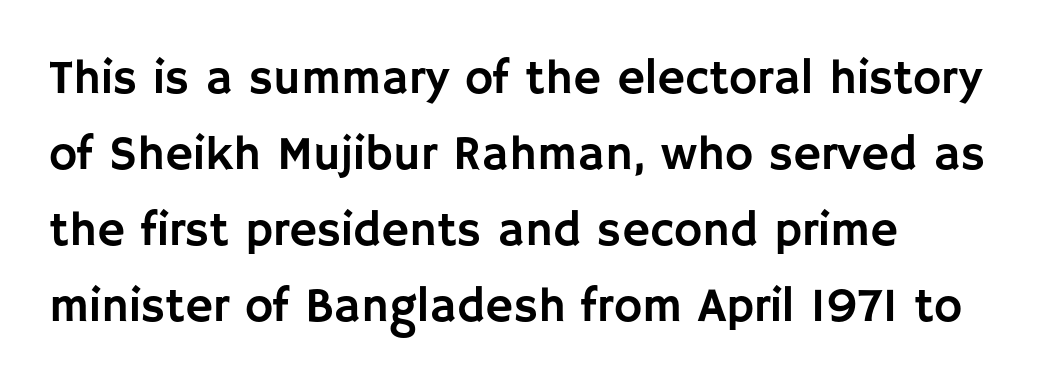
{"serif": "no", "italic": "no", "width": "normal", "stroke_contrast": "low", "x_height": "large", "monospaced": "no", "underline": "no", "align": "left", "line_spacing": "normal", "line_spacing_ratio": 1.58, "letter_spacing": "normal", "letter_spacing_em": 0.0, "glyph_px": 48}
